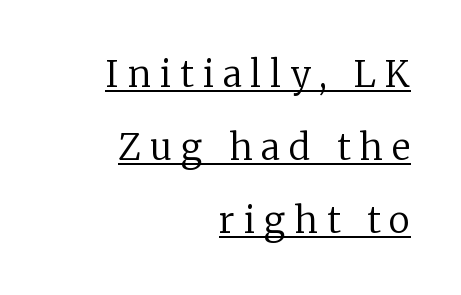
The image shows 36 px regular-weight serif type, upright; set right-aligned, loose line spacing (2.03x), unusually wide letter spacing (+0.25 em), underlined; low stroke contrast and a medium x-height.
